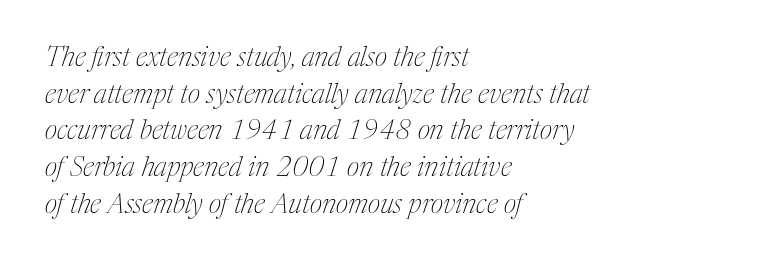
Q: Is the text bold? A: No.
Q: Is the text italic (slanted)? A: Yes, it leans right by about 17 degrees.
Q: Is the text underlined? A: No.
Q: How is the paragraph aligned? A: Left-aligned.
Q: Is the spacing between letters normal or unusually wide? A: Normal.
Q: Is the spacing between lines tight, normal or loose? A: Normal.
